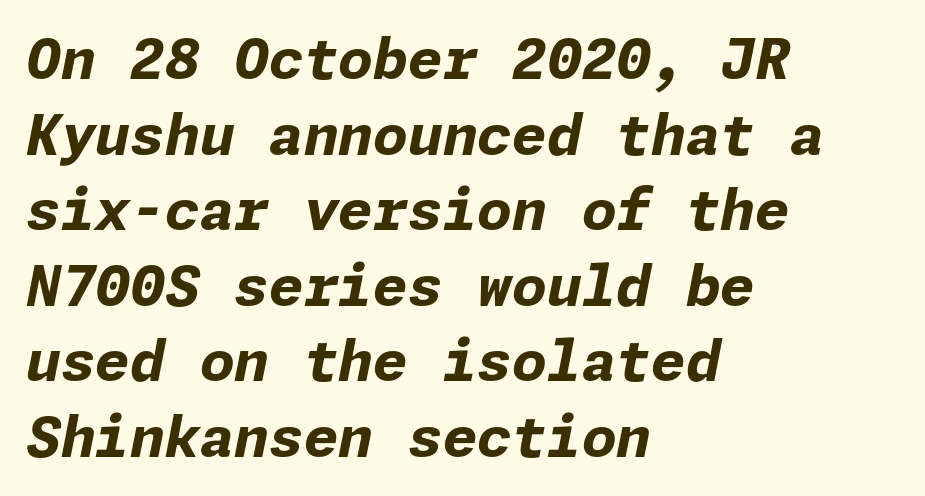
{"italic": "yes", "lean": "right", "slant_degrees": 11, "bold": "yes", "weight": "bold", "width": "normal", "stroke_contrast": "low", "x_height": "medium", "underline": "no", "align": "left", "line_spacing": "normal", "line_spacing_ratio": 1.35, "letter_spacing": "normal", "letter_spacing_em": 0.0, "glyph_px": 56}
